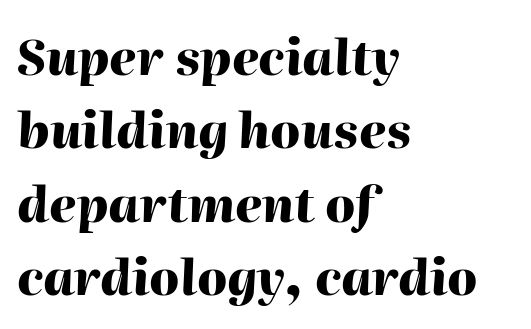
{"italic": "yes", "lean": "right", "slant_degrees": 2, "bold": "yes", "weight": "heavy", "width": "normal", "stroke_contrast": "high", "x_height": "medium", "monospaced": "no", "underline": "no", "align": "left", "line_spacing": "normal", "line_spacing_ratio": 1.5, "letter_spacing": "normal", "letter_spacing_em": 0.0, "glyph_px": 49}
